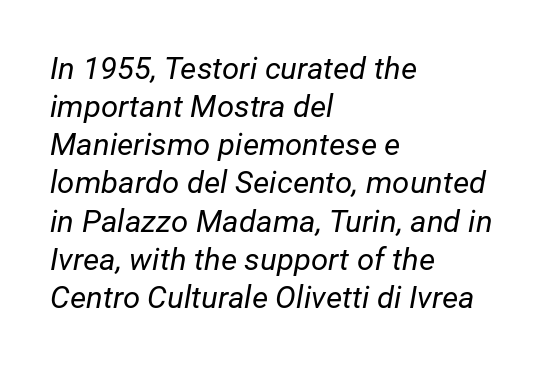
Q: Is the text bold? A: No.
Q: Is the text italic (slanted)? A: Yes, it leans right by about 12 degrees.
Q: Is the text underlined? A: No.
Q: How is the paragraph aligned? A: Left-aligned.
Q: Is the spacing between letters normal or unusually wide? A: Normal.
Q: Width (condensed, normal, or wide)? A: Normal.
Q: Stroke contrast? A: Low.
Q: x-height? A: Medium.
Q: Monospaced? A: No.
